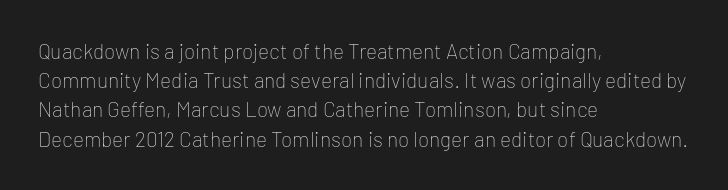
Tracking here is standard; glyphs follow each other at the usual distance. Heft: none added — not bold. These lines are set flush left with a ragged right edge. The letters stand straight up with perfectly vertical stems. Has an underline been added? It has not.
